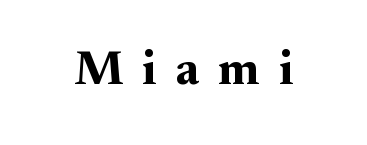
The image shows 48 px bold serif type, upright; set unusually wide letter spacing (+0.4 em), not underlined; medium stroke contrast and a small x-height.
